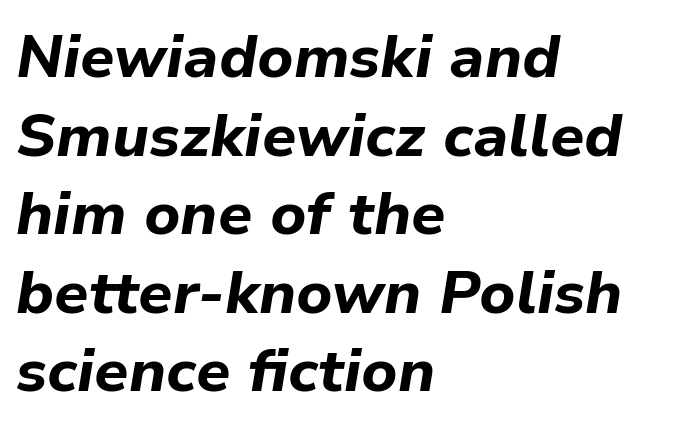
Each line starts at the same left margin while the right side varies. Spacing verdict: proportional, widths tailored to each character. Look at the stroke-to-counter ratio: heavy, a bold. Inter-character spacing is left at the font's built-in metrics.
